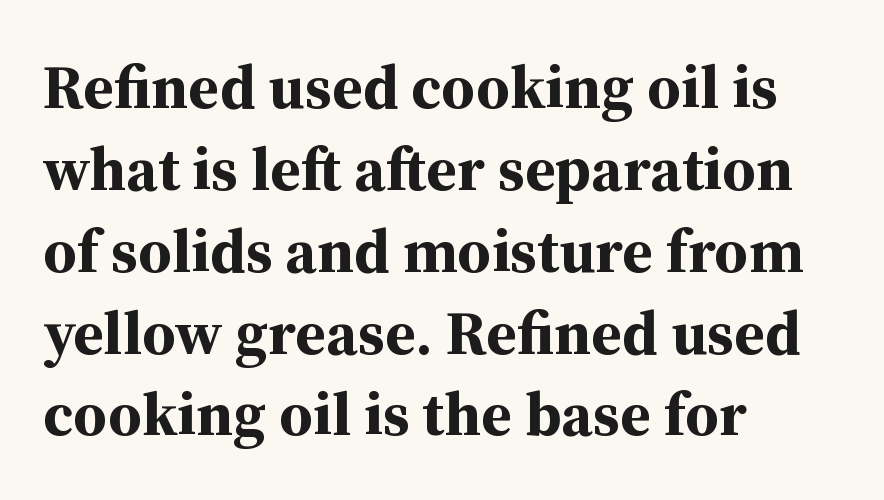
Q: Is the text bold? A: Yes.
Q: Is the text italic (slanted)? A: No, it is upright.
Q: Is the typeface a serif or a sans-serif typeface? A: Serif.
Q: Is the text underlined? A: No.
Q: How is the paragraph aligned? A: Left-aligned.
Q: Is the spacing between letters normal or unusually wide? A: Normal.
Q: Is the spacing between lines tight, normal or loose? A: Normal.
Q: Width (condensed, normal, or wide)? A: Normal.
Q: Stroke contrast? A: Medium.
Q: x-height? A: Medium.
Q: Monospaced? A: No.
